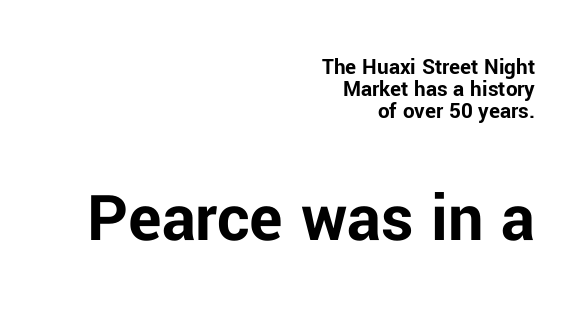
{"serif": "no", "italic": "no", "bold": "yes", "weight": "bold", "width": "normal", "stroke_contrast": "low", "x_height": "medium", "monospaced": "no", "underline": "no", "align": "right", "line_spacing": "tight", "line_spacing_ratio": 0.96, "letter_spacing": "normal", "letter_spacing_em": 0.0, "larger_block": "second", "size_ratio": 3.04, "glyph_px": 70}
